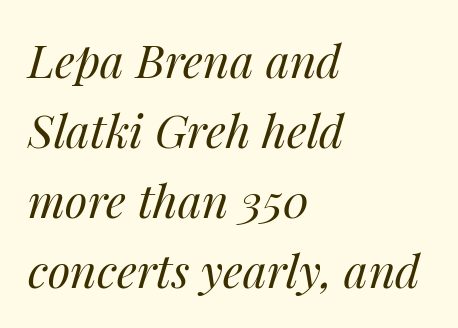
Q: Is the text bold? A: No.
Q: Is the text italic (slanted)? A: Yes, it leans right by about 14 degrees.
Q: Is the text underlined? A: No.
Q: How is the paragraph aligned? A: Left-aligned.
Q: Is the spacing between letters normal or unusually wide? A: Normal.
Q: Is the spacing between lines tight, normal or loose? A: Normal.
Q: Width (condensed, normal, or wide)? A: Normal.
Q: Stroke contrast? A: Medium.
Q: x-height? A: Medium.
Q: Monospaced? A: No.
